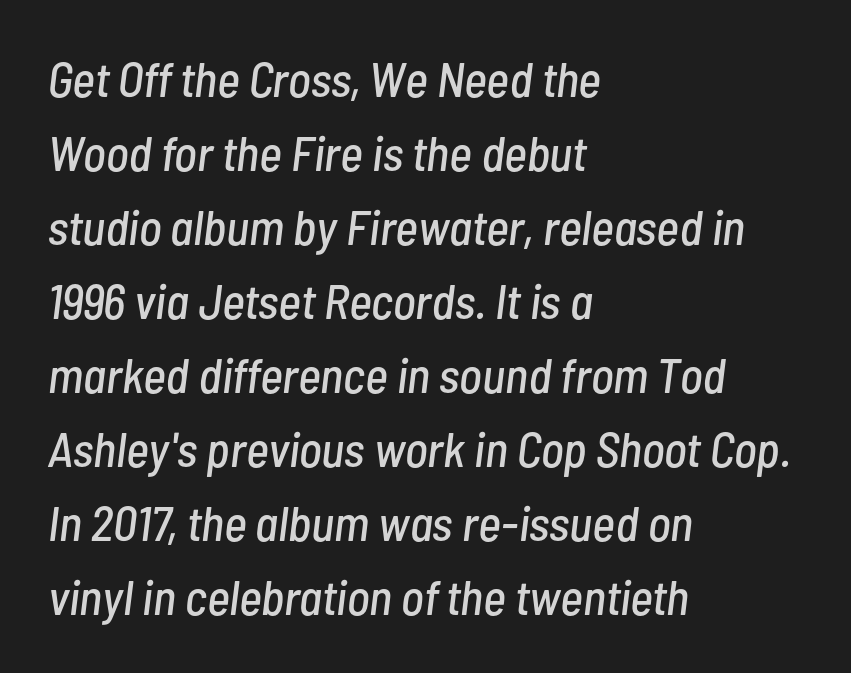
The specimen reads as italic at a glance. The rendering anchors every line to the left-hand side. Spacing between characters is what you'd get straight out of the box. Just letters on the line, the space beneath them empty.
